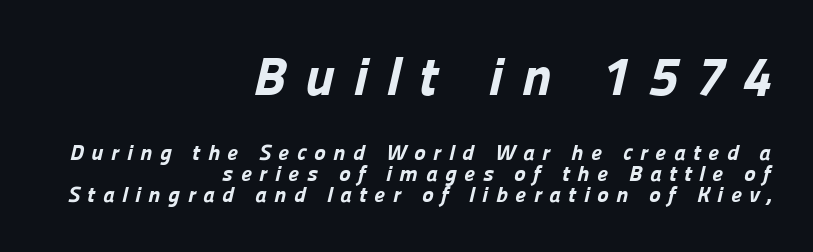
The image shows 54 px bold sans-serif type; set right-aligned, tight line spacing (0.97x), unusually wide letter spacing (+0.34 em), not underlined; the first (top) block is 2.45x larger; low stroke contrast and a medium x-height.
